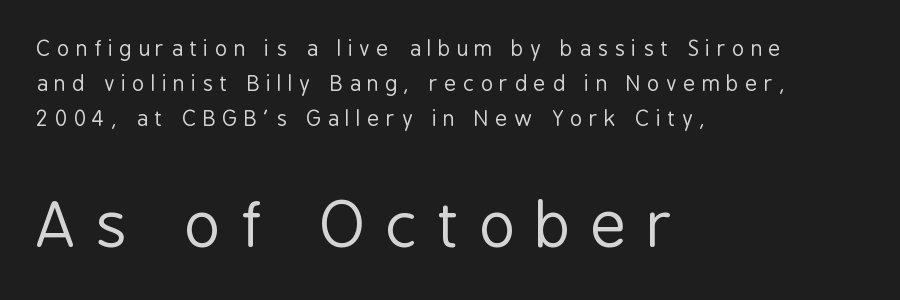
{"serif": "no", "italic": "no", "bold": "no", "weight": "regular", "width": "condensed", "stroke_contrast": "low", "x_height": "medium", "monospaced": "no", "underline": "no", "align": "left", "line_spacing": "normal", "line_spacing_ratio": 1.66, "letter_spacing": "wide", "letter_spacing_em": 0.31, "larger_block": "second", "size_ratio": 2.95, "glyph_px": 62}
